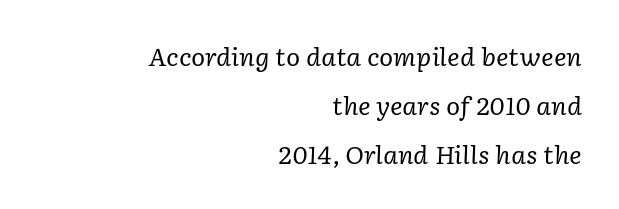
{"italic": "yes", "lean": "right", "slant_degrees": 2, "bold": "no", "underline": "no", "align": "right", "line_spacing": "loose", "line_spacing_ratio": 2.04, "letter_spacing": "normal", "letter_spacing_em": 0.0, "glyph_px": 24}
